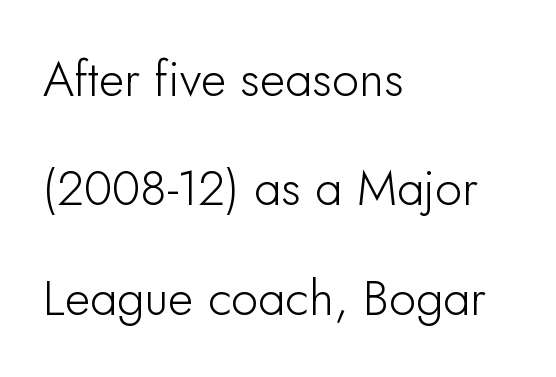
{"serif": "no", "italic": "no", "width": "normal", "stroke_contrast": "low", "x_height": "small", "monospaced": "no", "underline": "no", "align": "left", "line_spacing": "loose", "line_spacing_ratio": 2.23, "letter_spacing": "normal", "letter_spacing_em": 0.0, "glyph_px": 49}
